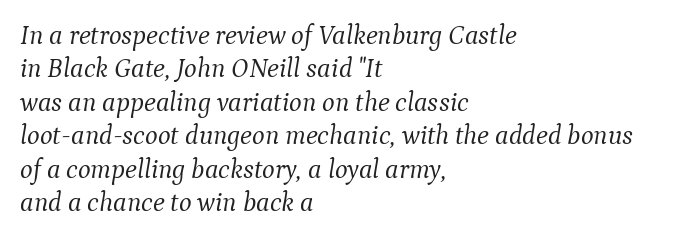
The text block is weighted toward the left margin, trailing off unevenly rightward. Each word holds together tightly as a unit, with standard inter-letter gaps. Does the lettering tilt? It does — this is italic. Stem width sits at or under what a default text font uses. Type without underlining.
